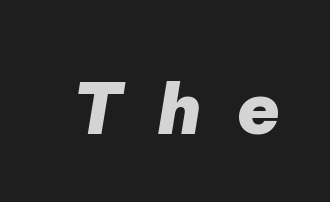
What stands out about the letter spacing? Its width — letters are far apart. Glance below the letters and you will spot only blank space. Notice how thick the strokes are: this is what a full bold looks like. The face used here has a pronounced slope to its letters. Here the designer chose a conventional face with non-uniform glyph widths.
